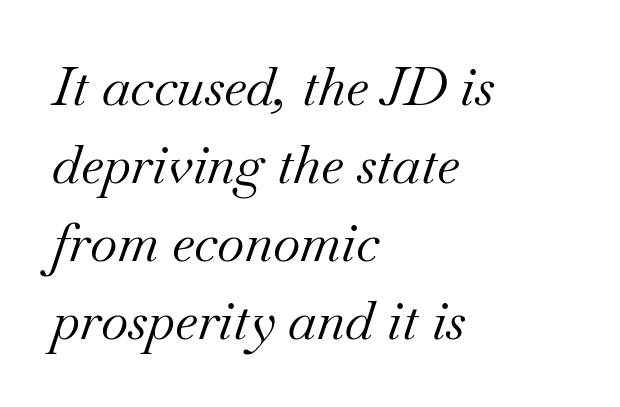
{"serif": "yes", "italic": "yes", "lean": "right", "slant_degrees": 18, "bold": "no", "weight": "regular", "width": "normal", "stroke_contrast": "medium", "x_height": "small", "monospaced": "no", "underline": "no", "align": "left", "line_spacing": "normal", "line_spacing_ratio": 1.47, "letter_spacing": "normal", "letter_spacing_em": 0.0, "glyph_px": 53}
